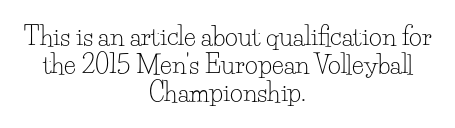
Is there much room between lines? No — they nearly touch. Heaviness? Minimal to ordinary, like unemphasized prose. Leftover space on each line is divided equally before and after the words. In terms of letterspacing, this is plain default setting. Is there any slant? The stems are plumb. Glance below the letters and you will spot only blank space.
